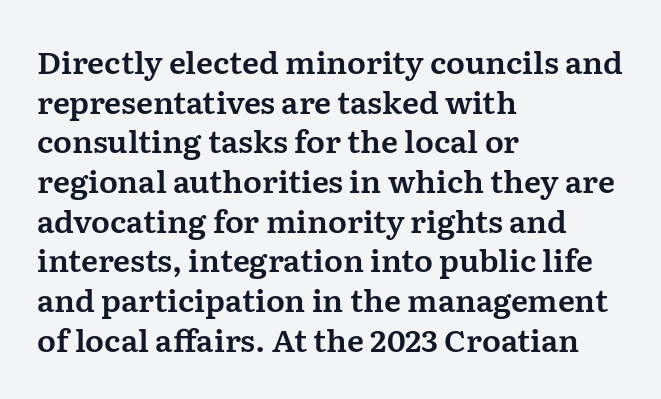
The image shows 31 px serif type, upright; set left-aligned, normal line spacing (1.28x), normal letter spacing, not underlined; medium stroke contrast and a medium x-height.
